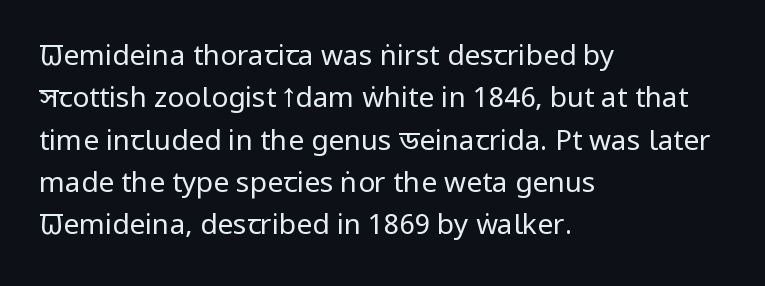
{"serif": "no", "italic": "no", "bold": "no", "weight": "regular", "width": "condensed", "stroke_contrast": "low", "x_height": "large", "monospaced": "no", "underline": "no", "align": "left", "line_spacing": "normal", "line_spacing_ratio": 1.51, "letter_spacing": "normal", "letter_spacing_em": 0.0, "glyph_px": 28}
